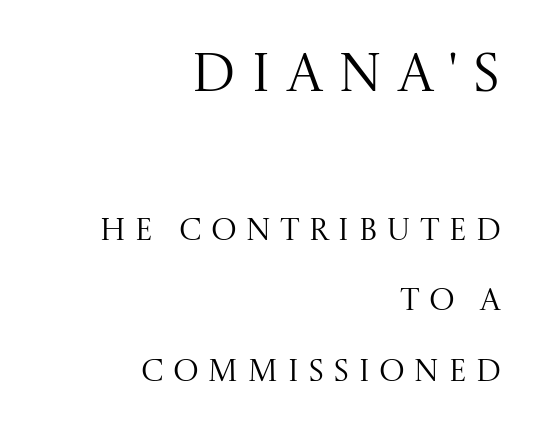
The image shows 54 px regular-weight serif type, upright; set right-aligned, loose line spacing (2.27x), unusually wide letter spacing (+0.27 em), not underlined; the first (top) block is 1.74x larger; medium stroke contrast and a large x-height.
